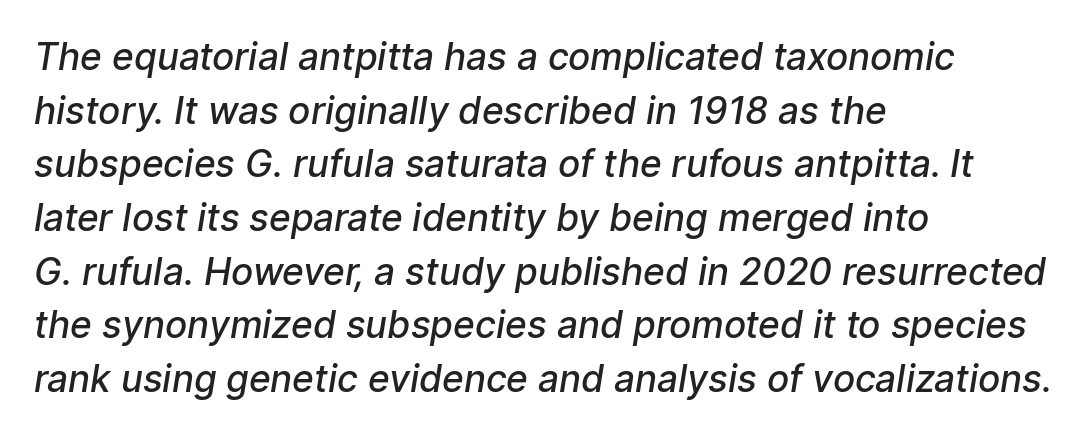
Descender tails drop into unmarked territory. Line spacing here is normal. The paragraph shown leans on its left margin. The rendering uses natural spacing where letterforms have individual widths. Typographically, this falls in the sans-serif category.
